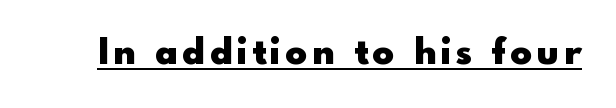
Each letter keeps its own natural width here, so spacing adapts to shape. Compared with an ordinary text face, these strokes are far heavier — a full bold. The words here are underlined. Quick note: not italic, upright. Letterform terminals end flat and unadorned throughout the passage.
